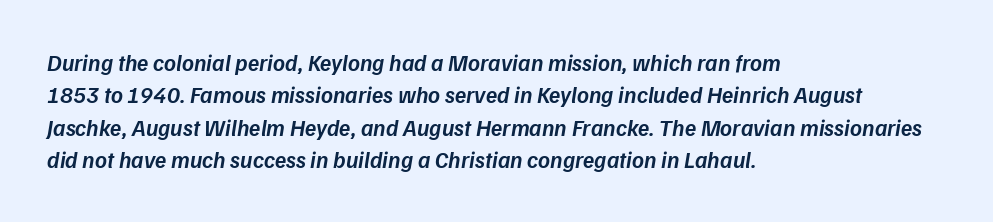
The image shows 23 px text type, italic (leaning right); set left-aligned, normal line spacing (1.41x), normal letter spacing, not underlined.
